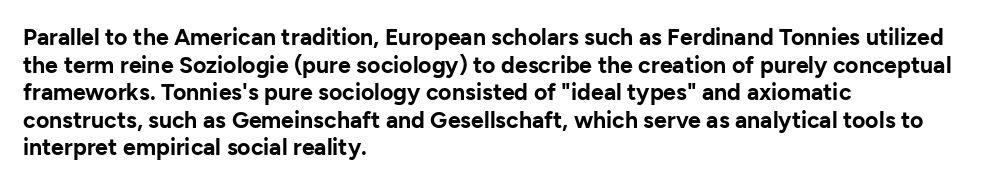
The letters stand upright; this is a roman face. Each word holds together tightly as a unit, with standard inter-letter gaps. Underline: absent. Notice how thick the strokes are: this is what a full bold looks like. The setting favours the left margin, as ordinary paragraphs usually do.
